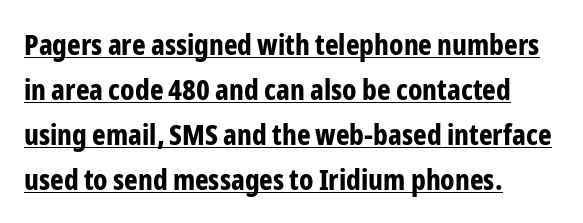
{"serif": "no", "italic": "no", "bold": "yes", "weight": "bold", "width": "condensed", "stroke_contrast": "low", "x_height": "medium", "monospaced": "no", "underline": "yes", "align": "left", "line_spacing": "normal", "line_spacing_ratio": 1.55, "letter_spacing": "normal", "letter_spacing_em": 0.0, "glyph_px": 29}
